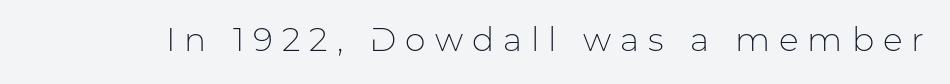
The gap between lines stays unmarked. The face used here is rendered with a markedly widened letterfit. Stems here are at most as thick as an everyday book face. The rendering uses natural spacing where letterforms have individual widths. The specimen reads as upright at a glance. A sans-serif font was chosen for this passage.
